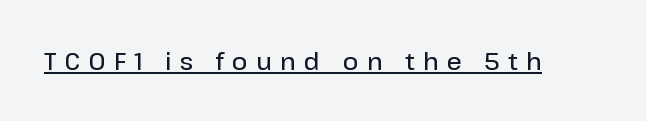
The typesetter has applied underlining to the passage shown. Compared with an ordinary text face, these strokes are moderately heavier — a semibold. There is plenty of visible air inserted between adjacent glyphs. Every character sits straight up, as roman type does.
